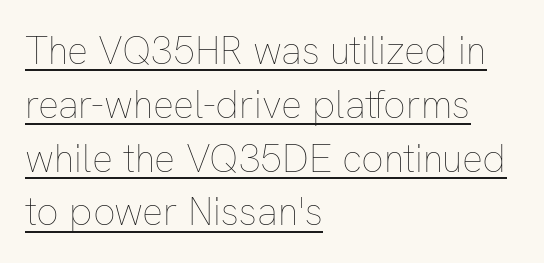
The image shows 39 px thin type, upright; set left-aligned, normal line spacing (1.38x), normal letter spacing, underlined; low stroke contrast and a medium x-height.
